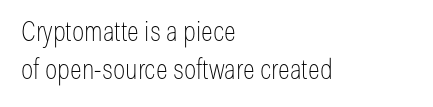
Q: Is the text bold? A: No.
Q: Is the text italic (slanted)? A: No, it is upright.
Q: Is the typeface a serif or a sans-serif typeface? A: Sans-serif.
Q: Is the text underlined? A: No.
Q: How is the paragraph aligned? A: Left-aligned.
Q: Is the spacing between letters normal or unusually wide? A: Normal.
Q: Is the spacing between lines tight, normal or loose? A: Normal.
Q: Width (condensed, normal, or wide)? A: Condensed.
Q: Stroke contrast? A: Low.
Q: x-height? A: Medium.
Q: Monospaced? A: No.
